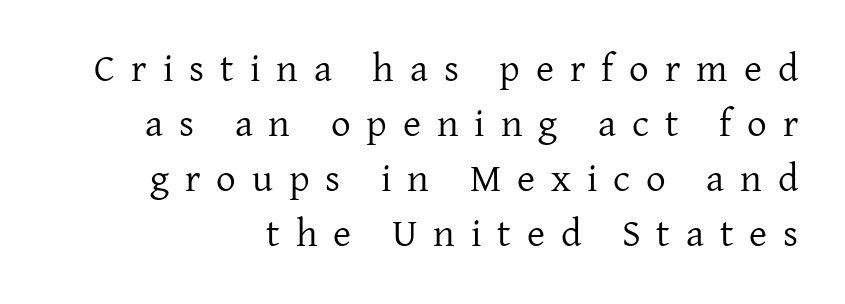
Posture: upright roman. Reading down the column, the eye jumps a familiar distance to each next line. The face looks like a standard text weight, possibly lighter. Clear beneath every line of the passage. The passage shown is typed in a proportional face where columns would drift. This rendering widens character spacing well past its baseline value.
